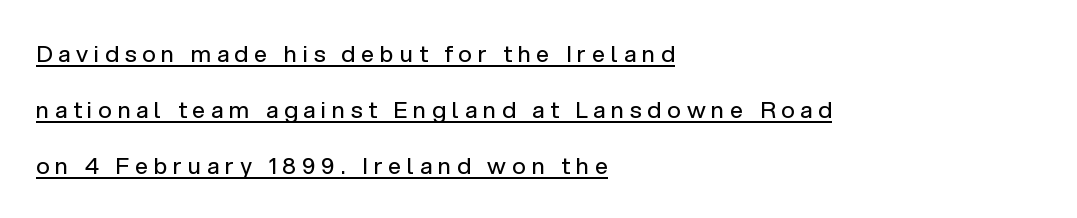
The image shows 23 px text type, upright; set left-aligned, loose line spacing (2.43x), unusually wide letter spacing (+0.26 em), underlined.
